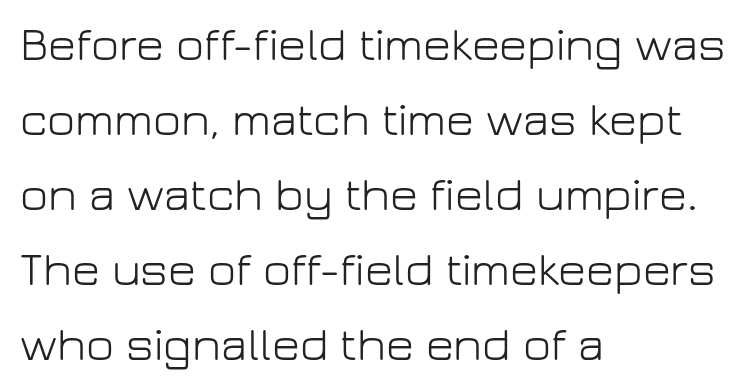
Anything drawn beneath the words? Only blank space. Posture: upright roman. The weight would be labelled regular, book, light, or lighter still. Look at the tracking — it's just the regular setting, nothing added.
